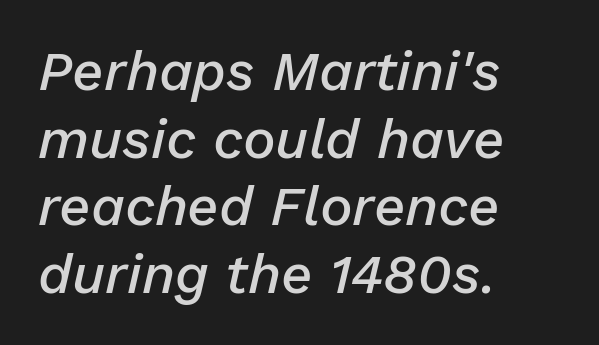
The image shows 55 px semibold type, italic (leaning right); set left-aligned, line spacing 1.23x, normal letter spacing, not underlined; low stroke contrast and a medium x-height.
